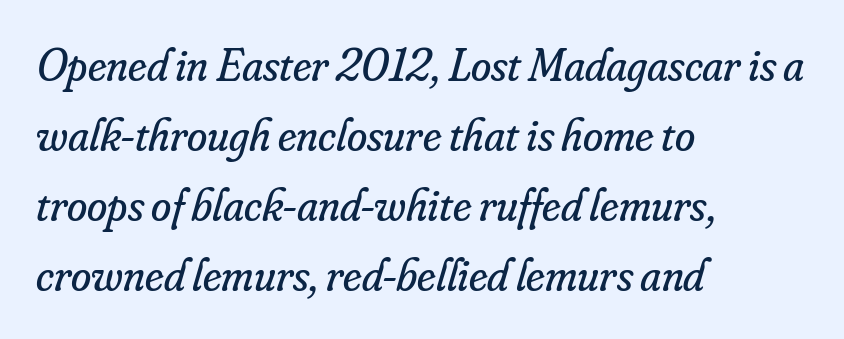
In terms of letterform style, serifs are clearly present. Where is the straight margin? On the left. Designer's note — italics engaged. The zone under the glyphs is completely vacant. Leading: standard. Ink coverage per letter is moderate at most.
